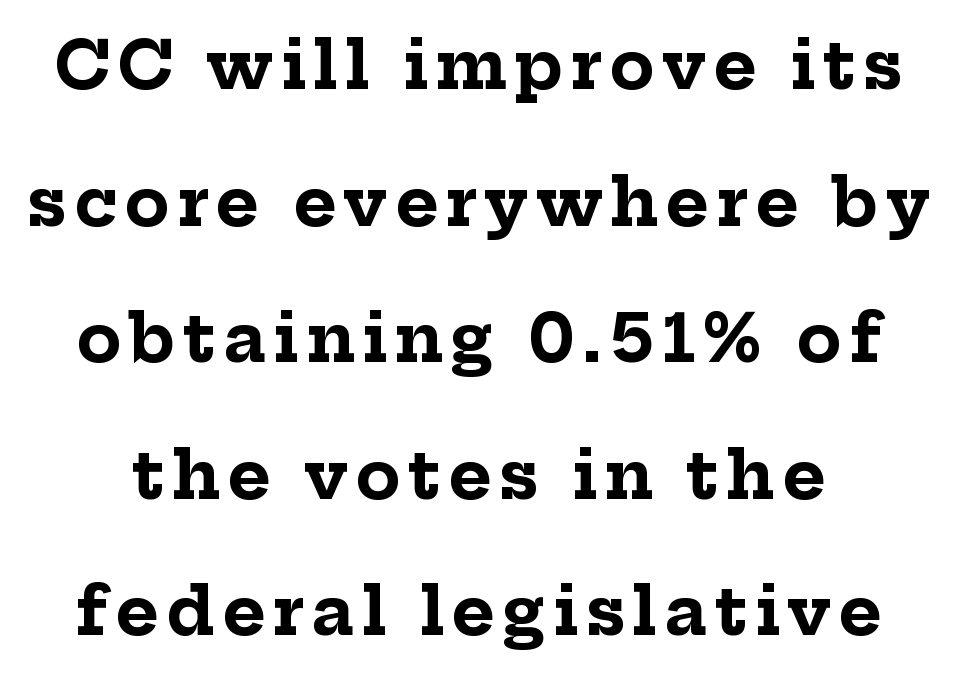
The image shows 66 px bold serif type, upright; set loose line spacing (2.07x), not underlined; low stroke contrast and a medium x-height.
